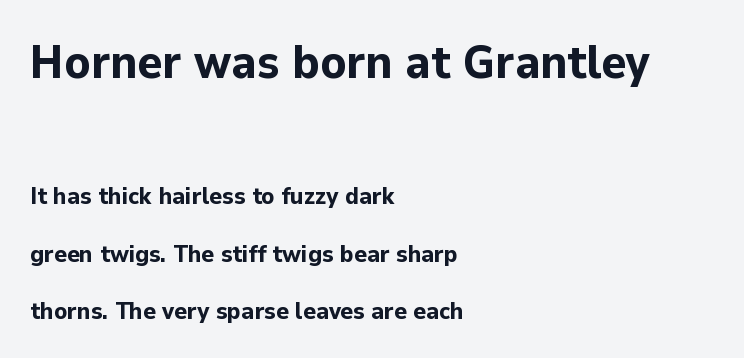
{"serif": "no", "italic": "no", "bold": "yes", "weight": "bold", "width": "normal", "stroke_contrast": "low", "x_height": "medium", "monospaced": "no", "underline": "no", "align": "left", "line_spacing": "loose", "line_spacing_ratio": 2.38, "letter_spacing": "normal", "letter_spacing_em": 0.0, "larger_block": "first", "size_ratio": 1.96, "glyph_px": 47}
